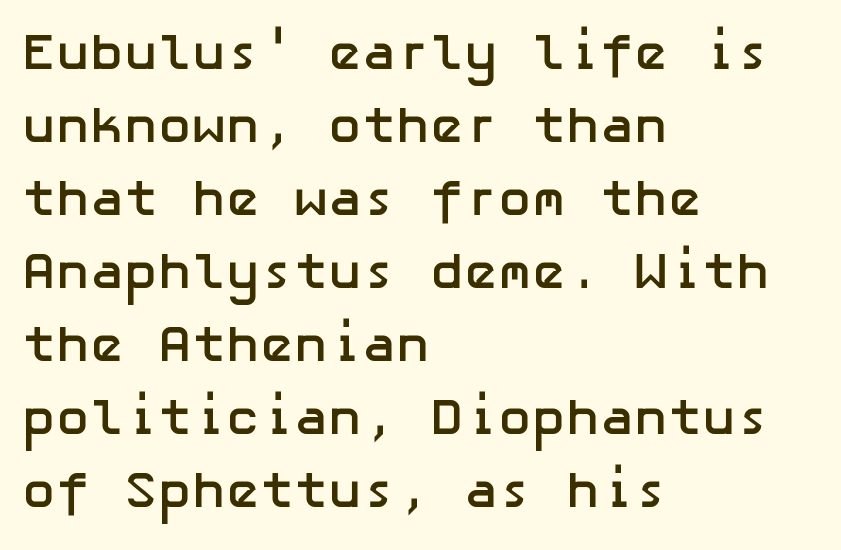
{"serif": "no", "italic": "no", "bold": "yes", "weight": "semibold", "width": "normal", "stroke_contrast": "low", "x_height": "medium", "underline": "no", "align": "left", "line_spacing": "normal", "line_spacing_ratio": 1.43, "letter_spacing": "normal", "letter_spacing_em": 0.0, "glyph_px": 51}
